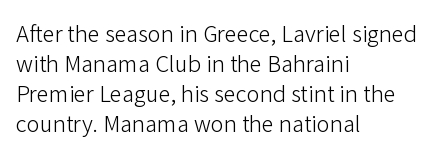
The image shows 22 px text type, upright; set left-aligned, normal line spacing (1.36x), normal letter spacing, not underlined.
